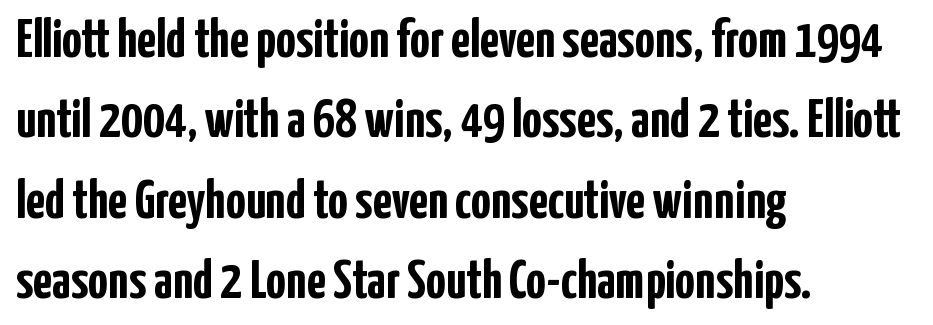
{"serif": "no", "italic": "no", "bold": "yes", "weight": "semibold", "width": "condensed", "stroke_contrast": "low", "x_height": "medium", "monospaced": "no", "underline": "no", "align": "left", "line_spacing": "normal", "line_spacing_ratio": 1.46, "letter_spacing": "normal", "letter_spacing_em": 0.0, "glyph_px": 55}
